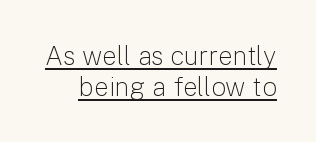
Is the type heavy? It reads as light-to-regular instead. The words here are underlined. Is there any slant? The stems are plumb. Standard letterfit; no display-style spreading of the glyphs.
